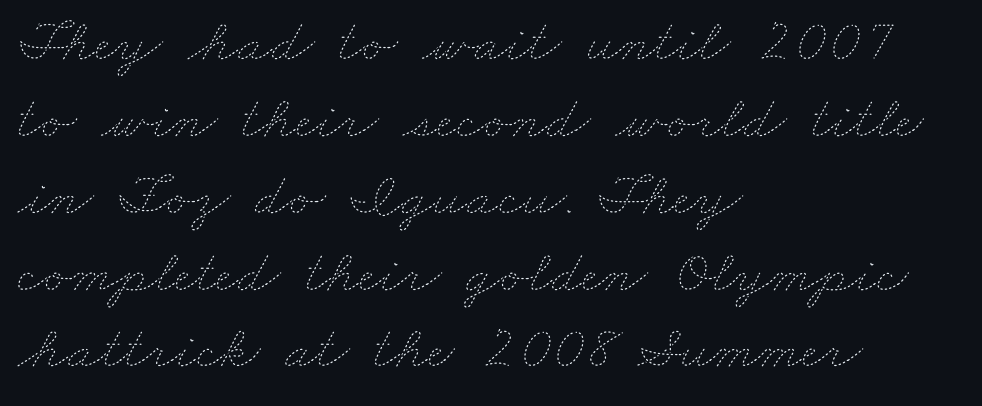
{"bold": "no", "weight": "thin", "width": "wide", "stroke_contrast": "low", "x_height": "small", "monospaced": "no", "underline": "no", "align": "left", "line_spacing": "normal", "line_spacing_ratio": 1.26, "letter_spacing": "normal", "letter_spacing_em": 0.0, "glyph_px": 61}
